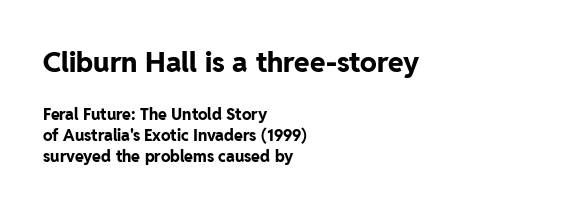
The image shows 28 px bold sans-serif type, upright; set left-aligned, normal line spacing (1.33x), normal letter spacing, not underlined; the first (top) block is 1.75x larger; low stroke contrast and a medium x-height.
